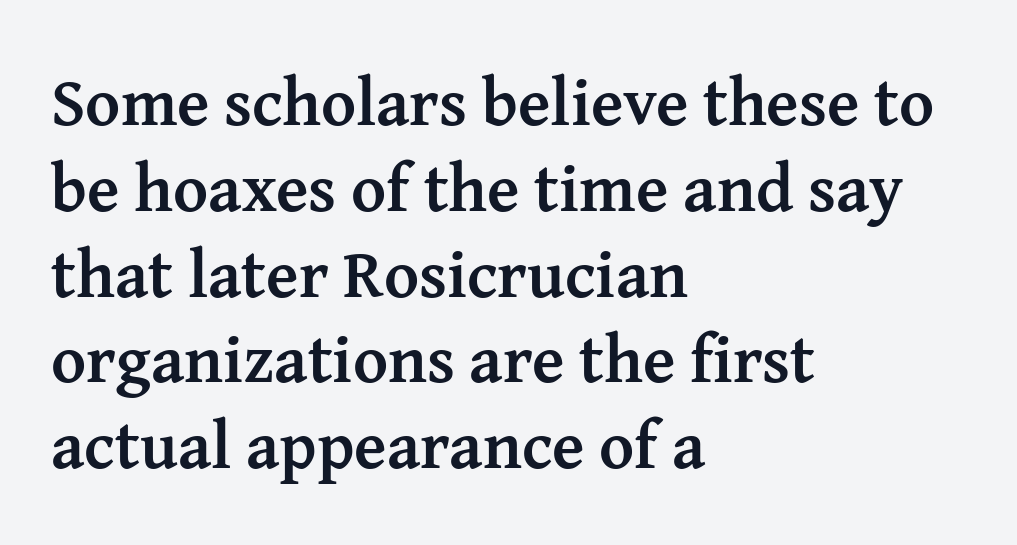
Note the varied advance widths — an 'i' is clearly narrower than an 'm'. Each row of text sits above clean, open space. This is serif lettering, the kind often seen in printed books. These words are printed bold, with thick strokes throughout. One-word summary of the alignment: left.
